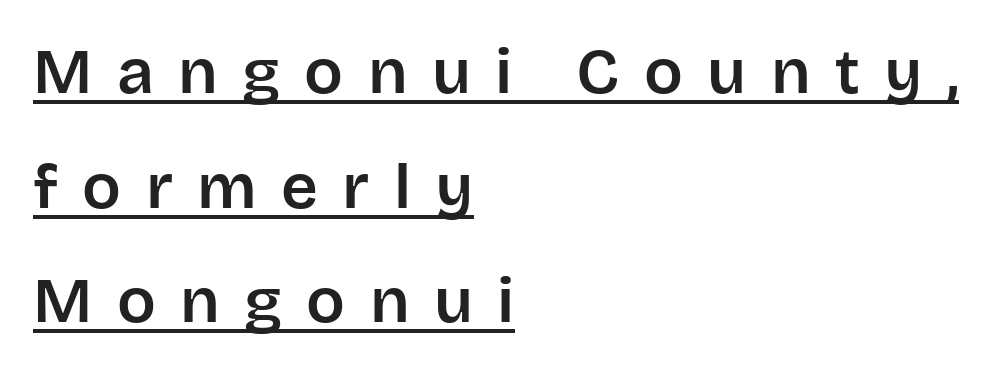
Q: Is the text italic (slanted)? A: No, it is upright.
Q: Is the typeface a serif or a sans-serif typeface? A: Sans-serif.
Q: Is the text underlined? A: Yes.
Q: How is the paragraph aligned? A: Left-aligned.
Q: Is the spacing between letters normal or unusually wide? A: Unusually wide.
Q: Width (condensed, normal, or wide)? A: Normal.
Q: Stroke contrast? A: Low.
Q: x-height? A: Large.
Q: Monospaced? A: No.
